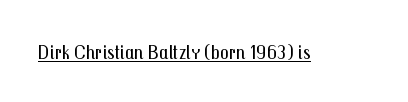
Q: Is the text bold? A: No.
Q: Is the text italic (slanted)? A: No, it is upright.
Q: Is the text underlined? A: Yes.
Q: Is the spacing between letters normal or unusually wide? A: Normal.
